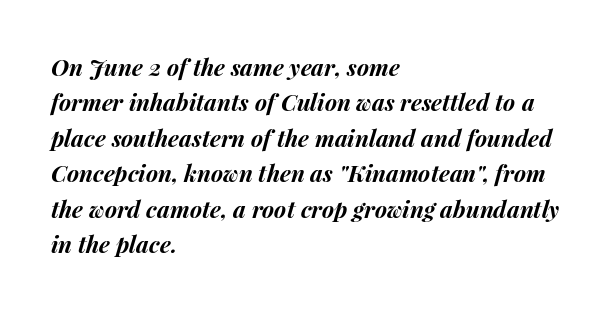
Italic: yes, the glyphs are oblique. In CSS terms this would be text-align: left. Observe the ordinary spacing: letters are neighbours, not strangers. These lines carry a lot of weight — the face is fully bold. The gap between lines stays unmarked.
